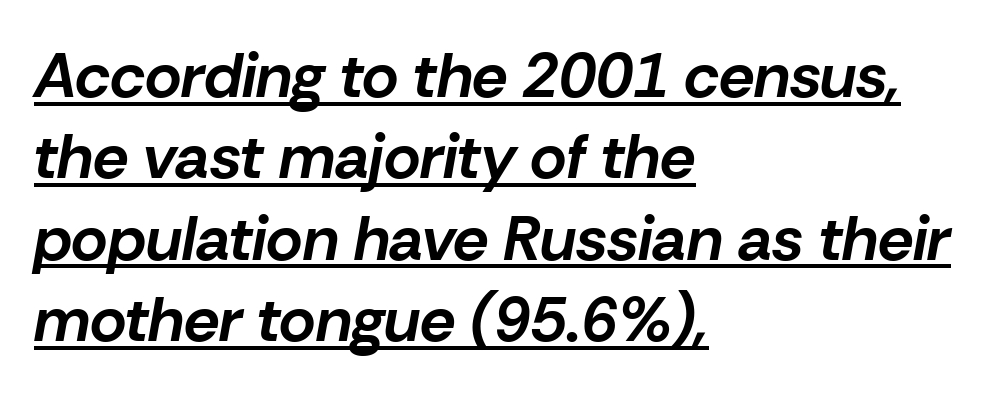
{"italic": "yes", "lean": "right", "slant_degrees": 10, "bold": "yes", "weight": "bold", "width": "normal", "stroke_contrast": "low", "x_height": "medium", "monospaced": "no", "underline": "yes", "align": "left", "line_spacing": "normal", "line_spacing_ratio": 1.29, "letter_spacing": "normal", "letter_spacing_em": 0.0, "glyph_px": 63}
